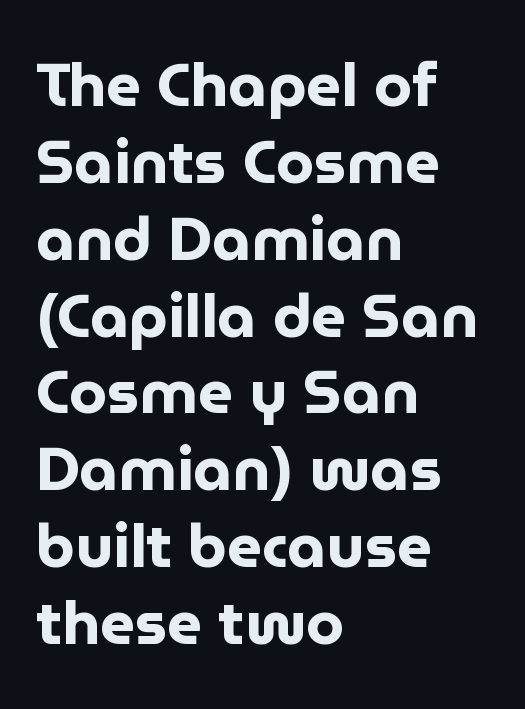
A full-strength bold gives these letters their thick strokes. The letters advance in unequal steps, a hallmark of proportional type. A classic flush-left, rag-right setting is used for this passage. Nothing sits at the stroke ends, so this counts as sans-serif.
